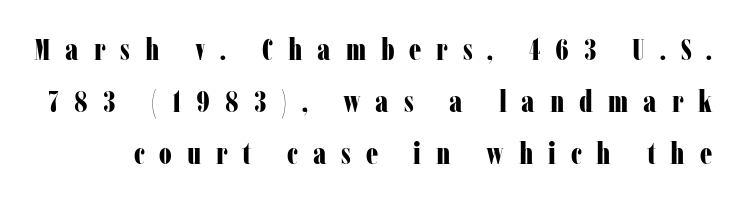
Observe the wide spacing: letters keep a clear distance from each other. Successive baselines arrive at the customary interval. When letters stand straight like this, we call the style roman or upright. Caption: bold face, heavy strokes.
